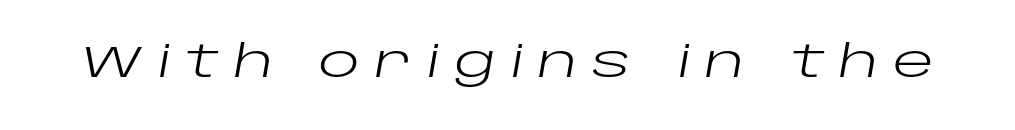
Q: Is the text bold? A: No.
Q: Is the text italic (slanted)? A: Yes, it leans right by about 10 degrees.
Q: Is the text underlined? A: No.
Q: Is the spacing between letters normal or unusually wide? A: Unusually wide.
Q: Width (condensed, normal, or wide)? A: Wide.
Q: Stroke contrast? A: Low.
Q: x-height? A: Large.
Q: Monospaced? A: No.
